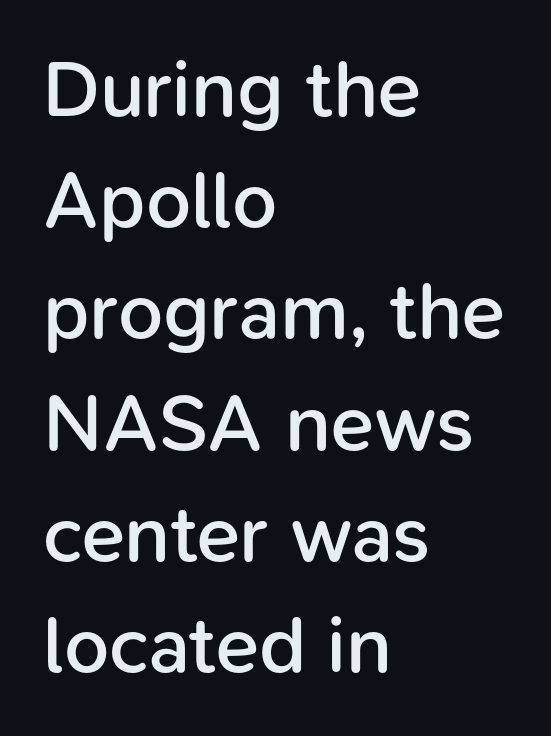
What stands out about the letter spacing? Nothing — it is the standard amount. Evenly set lines give the paragraph a standard silhouette. The paragraph shown leans on its left margin. Check where the strokes stop: nothing finishes them off — pure sans.
